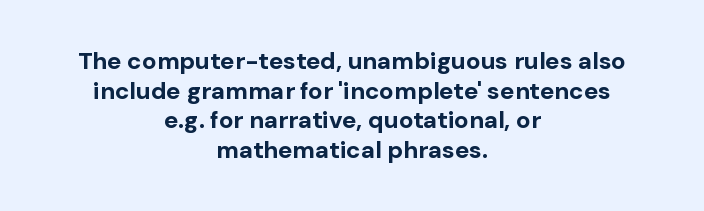
{"italic": "no", "bold": "yes", "underline": "no", "align": "center", "line_spacing_ratio": 1.23, "letter_spacing": "normal", "letter_spacing_em": 0.0, "glyph_px": 24}
